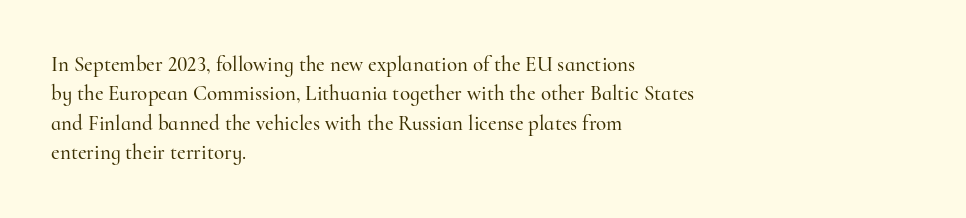
Q: Is the text italic (slanted)? A: No, it is upright.
Q: Is the text underlined? A: No.
Q: How is the paragraph aligned? A: Left-aligned.
Q: Is the spacing between letters normal or unusually wide? A: Normal.
Q: Is the spacing between lines tight, normal or loose? A: Normal.
